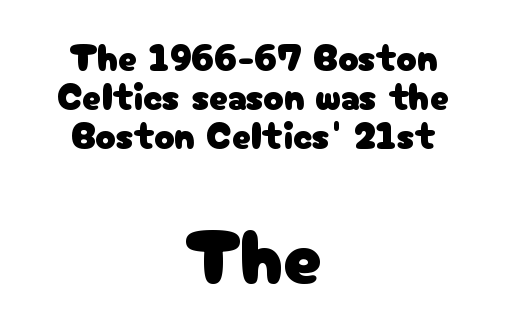
{"serif": "no", "italic": "no", "width": "normal", "stroke_contrast": "low", "x_height": "medium", "monospaced": "no", "underline": "no", "align": "center", "line_spacing": "tight", "line_spacing_ratio": 1.03, "letter_spacing": "normal", "letter_spacing_em": 0.0, "larger_block": "second", "size_ratio": 2.03, "glyph_px": 77}
